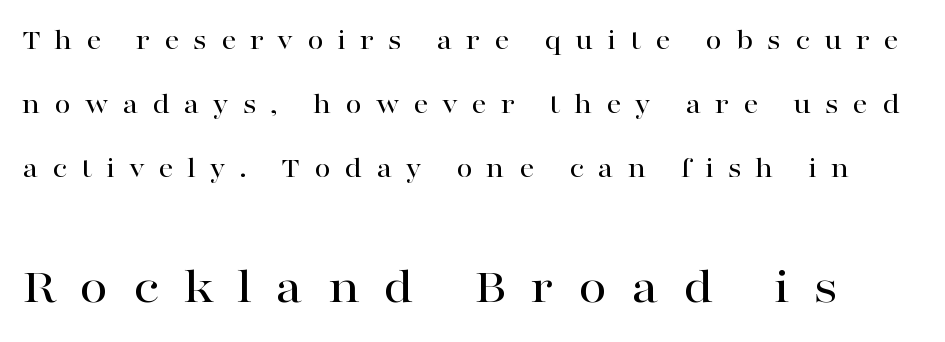
Only glyphs here, with clear space below each row. The passage shown is typed in a proportional face where columns would drift. This sample uses expanded letter spacing, leaving extra air between glyphs. The specimen reads as upright at a glance. Vertical spacing — loose. Whoever set this made the second block the dominant, larger element.
